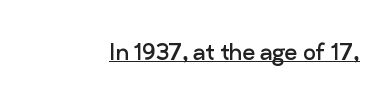
The image shows 28 px regular-weight sans-serif type, upright; set normal letter spacing, underlined; low stroke contrast and a medium x-height.
